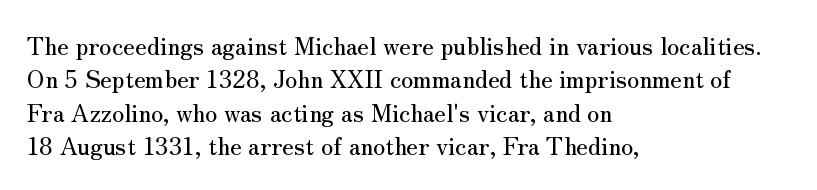
The image shows 24 px text type, upright; set left-aligned, normal line spacing (1.39x), normal letter spacing, not underlined.
